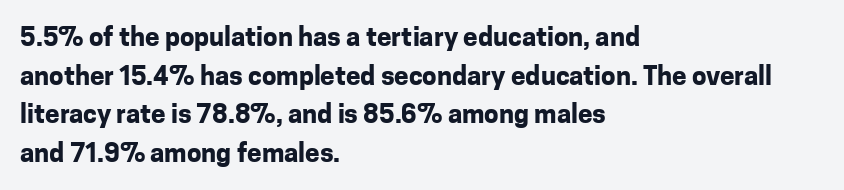
{"italic": "no", "bold": "yes", "underline": "no", "align": "left", "line_spacing": "normal", "line_spacing_ratio": 1.49, "letter_spacing": "normal", "letter_spacing_em": 0.0, "glyph_px": 26}
